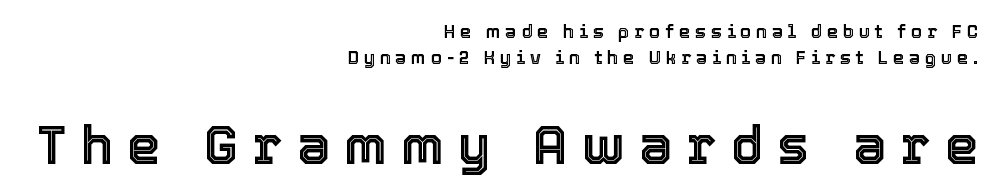
If you drew a ruler down the right edge, every line would touch it. Unmarked baselines from the first word to the last. Proportional: the letters do not fall into vertical columns. Does the lettering tilt? It doesn't — this is upright. Reading down the column, the eye jumps a familiar distance to each next line.
